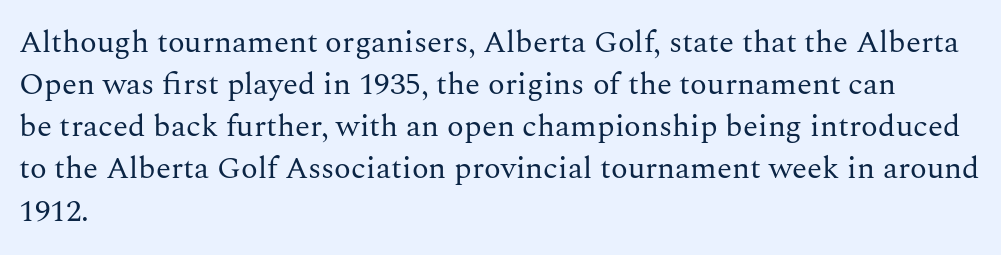
The letterforms sit shoulder to shoulder at normal distance. These lines sit exactly where default settings would place them. Descenders hang freely into open space. The ragged edge is on the right, which tells us the setting is flush left. The passage shown is typed in a proportional face where columns would drift. Examine the stroke ends and you'll spot serifs.
